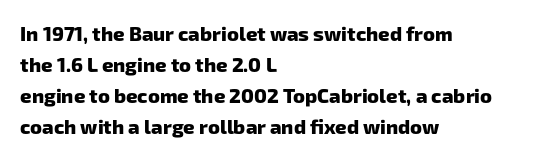
Reading down the block, your eye returns to a fixed left position each line. Each glyph is drawn with heavy, bold strokes. These lines keep a tight, regular rhythm from letter to letter. The gap between lines stays unmarked.
